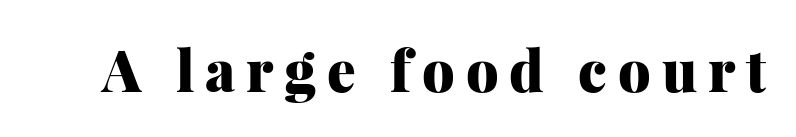
Q: Is the text bold? A: Yes.
Q: Is the text italic (slanted)? A: No, it is upright.
Q: Is the typeface a serif or a sans-serif typeface? A: Serif.
Q: Is the text underlined? A: No.
Q: Width (condensed, normal, or wide)? A: Normal.
Q: Stroke contrast? A: Medium.
Q: x-height? A: Medium.
Q: Monospaced? A: No.
